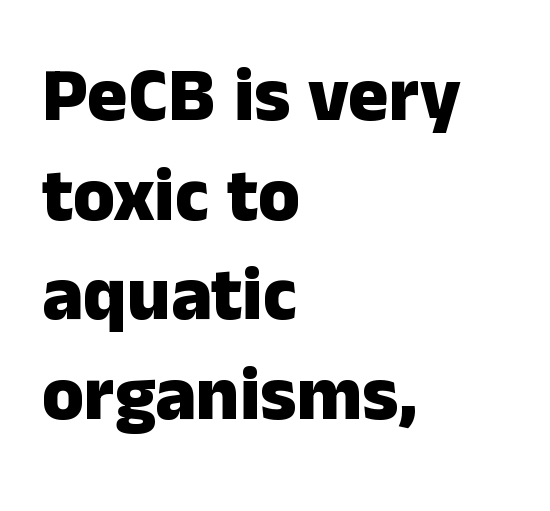
Q: Is the text bold? A: Yes.
Q: Is the text italic (slanted)? A: No, it is upright.
Q: Is the typeface a serif or a sans-serif typeface? A: Sans-serif.
Q: Is the text underlined? A: No.
Q: How is the paragraph aligned? A: Left-aligned.
Q: Is the spacing between letters normal or unusually wide? A: Normal.
Q: Is the spacing between lines tight, normal or loose? A: Normal.
Q: Width (condensed, normal, or wide)? A: Normal.
Q: Stroke contrast? A: Low.
Q: x-height? A: Medium.
Q: Monospaced? A: No.
